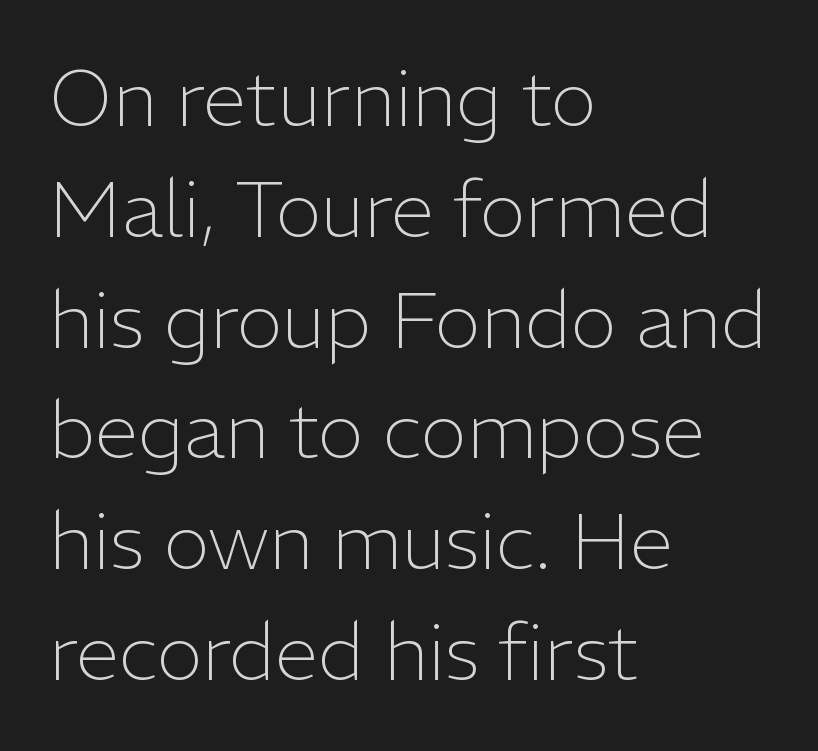
Q: Is the text bold? A: No.
Q: Is the text italic (slanted)? A: No, it is upright.
Q: Is the typeface a serif or a sans-serif typeface? A: Sans-serif.
Q: Is the text underlined? A: No.
Q: How is the paragraph aligned? A: Left-aligned.
Q: Is the spacing between letters normal or unusually wide? A: Normal.
Q: Is the spacing between lines tight, normal or loose? A: Normal.
Q: Width (condensed, normal, or wide)? A: Normal.
Q: Stroke contrast? A: Low.
Q: x-height? A: Medium.
Q: Monospaced? A: No.
